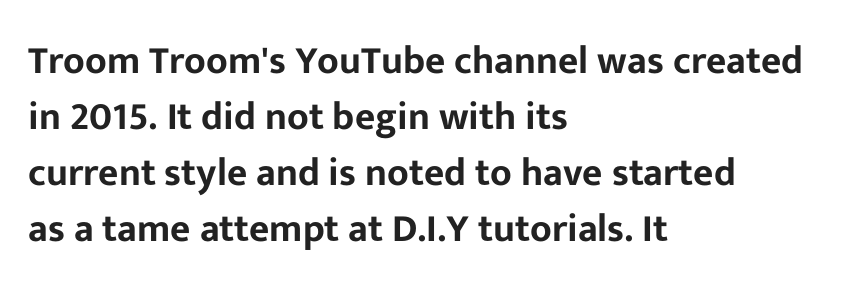
The image shows 39 px sans-serif type, upright; set left-aligned, normal line spacing (1.44x), normal letter spacing, not underlined; low stroke contrast and a medium x-height.
